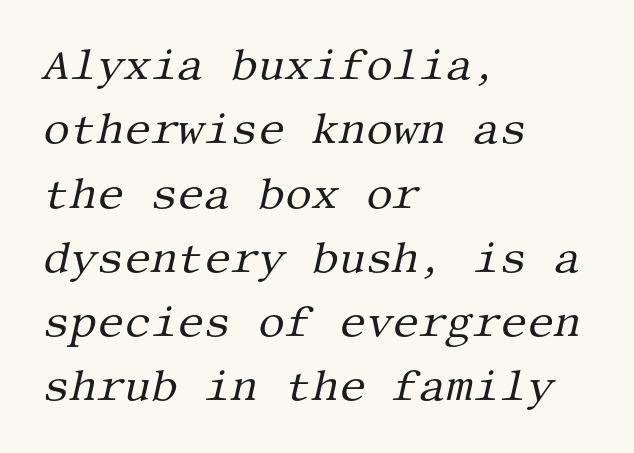
The image shows 42 px regular-weight serif type, italic (leaning right); set left-aligned, normal line spacing (1.53x), normal letter spacing, not underlined; medium stroke contrast and a large x-height.
